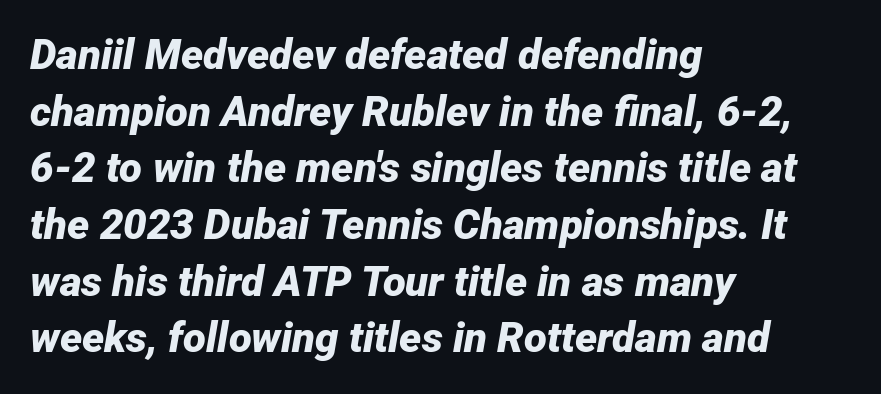
{"italic": "yes", "lean": "right", "slant_degrees": 12, "bold": "yes", "weight": "bold", "width": "normal", "stroke_contrast": "low", "x_height": "medium", "monospaced": "no", "underline": "no", "align": "left", "line_spacing": "normal", "line_spacing_ratio": 1.35, "letter_spacing": "normal", "letter_spacing_em": 0.0, "glyph_px": 42}
